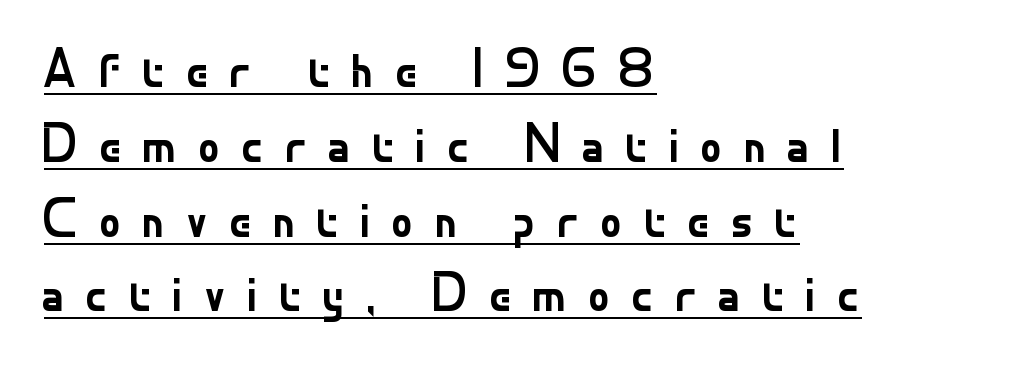
{"serif": "no", "italic": "no", "bold": "no", "weight": "regular", "width": "normal", "stroke_contrast": "low", "x_height": "small", "monospaced": "no", "underline": "yes", "align": "left", "line_spacing": "normal", "line_spacing_ratio": 1.36, "letter_spacing": "wide", "letter_spacing_em": 0.37, "glyph_px": 55}
